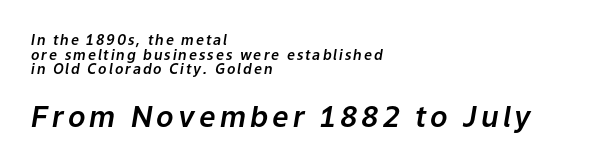
The image shows 29 px text type, italic (leaning right); set left-aligned, tight line spacing (1.04x), not underlined; the second (bottom) block is 2.07x larger; low stroke contrast and a medium x-height.
